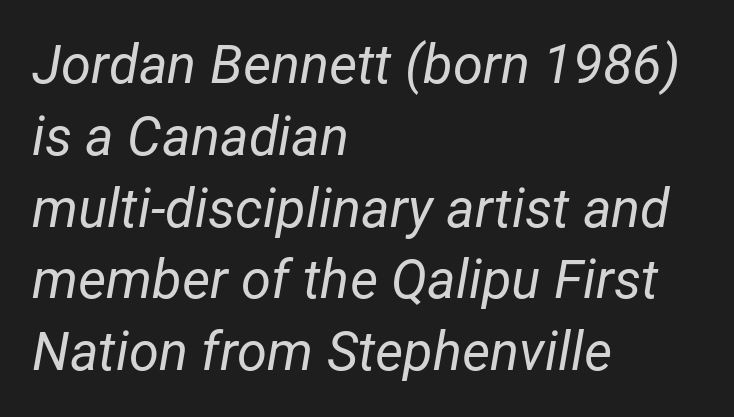
The cut favours lightness, reaching ordinary text weight at its darkest. Words appear dense and cohesive because spacing is normal. The lines in this sample share a left origin and differ only in where they stop. Descenders hang freely into open space.
